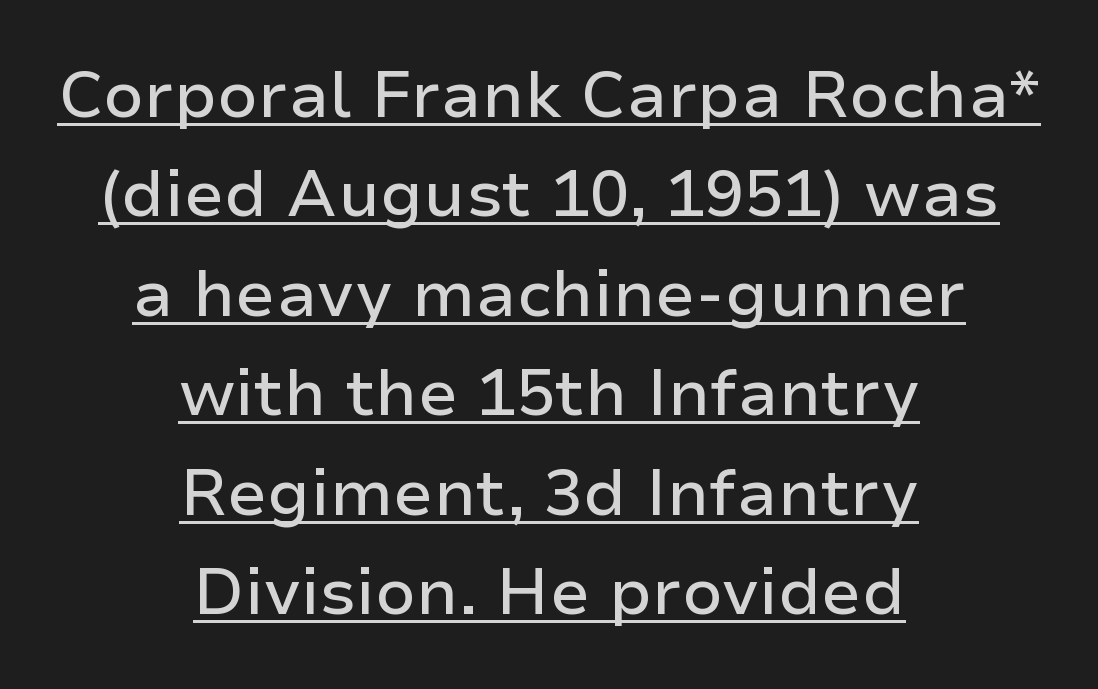
Q: Is the text italic (slanted)? A: No, it is upright.
Q: Is the typeface a serif or a sans-serif typeface? A: Sans-serif.
Q: Is the text underlined? A: Yes.
Q: How is the paragraph aligned? A: Centered.
Q: Is the spacing between letters normal or unusually wide? A: Normal.
Q: Is the spacing between lines tight, normal or loose? A: Normal.
Q: Width (condensed, normal, or wide)? A: Normal.
Q: Stroke contrast? A: Low.
Q: x-height? A: Medium.
Q: Monospaced? A: No.
